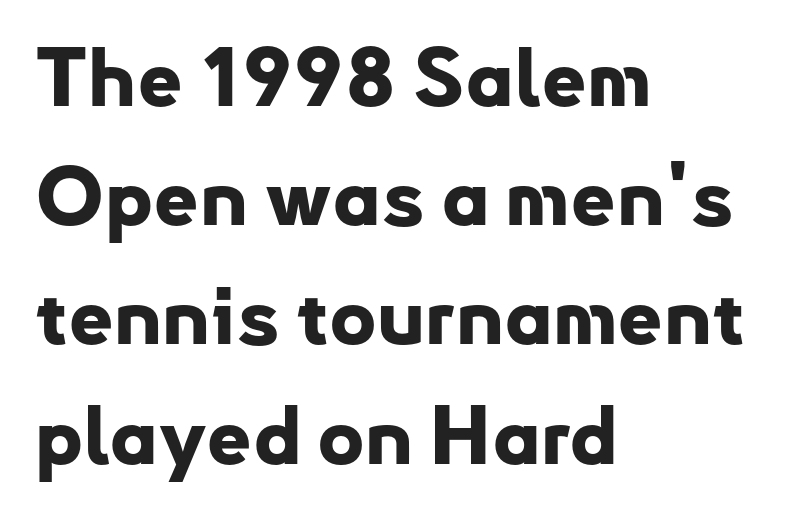
Q: Is the text bold? A: Yes.
Q: Is the text italic (slanted)? A: No, it is upright.
Q: Is the typeface a serif or a sans-serif typeface? A: Sans-serif.
Q: Is the text underlined? A: No.
Q: How is the paragraph aligned? A: Left-aligned.
Q: Is the spacing between letters normal or unusually wide? A: Normal.
Q: Is the spacing between lines tight, normal or loose? A: Normal.
Q: Width (condensed, normal, or wide)? A: Normal.
Q: Stroke contrast? A: Low.
Q: x-height? A: Small.
Q: Monospaced? A: No.
